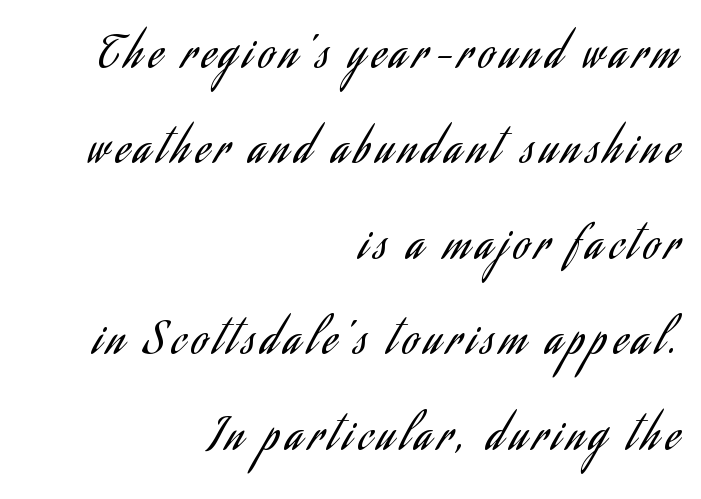
Q: Is the text bold? A: No.
Q: Is the text italic (slanted)? A: Yes.
Q: Is the typeface a serif or a sans-serif typeface? A: Sans-serif.
Q: Is the text underlined? A: No.
Q: How is the paragraph aligned? A: Right-aligned.
Q: Is the spacing between lines tight, normal or loose? A: Loose.
Q: Width (condensed, normal, or wide)? A: Condensed.
Q: Stroke contrast? A: Low.
Q: x-height? A: Small.
Q: Monospaced? A: No.
